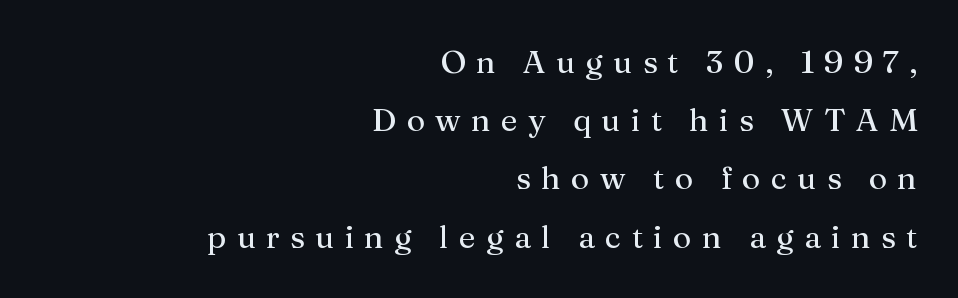
Q: Is the text bold? A: No.
Q: Is the text italic (slanted)? A: No, it is upright.
Q: Is the typeface a serif or a sans-serif typeface? A: Serif.
Q: Is the text underlined? A: No.
Q: How is the paragraph aligned? A: Right-aligned.
Q: Is the spacing between letters normal or unusually wide? A: Unusually wide.
Q: Width (condensed, normal, or wide)? A: Normal.
Q: Stroke contrast? A: Medium.
Q: x-height? A: Medium.
Q: Monospaced? A: No.
